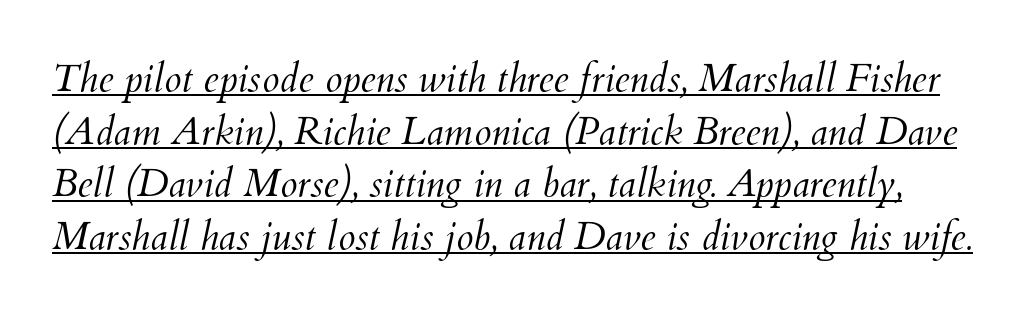
A typesetter would call this zero additional tracking. Does the lettering tilt? It does — this is italic. Note the varied advance widths — an 'i' is clearly narrower than an 'm'. Leading matches the norm, producing a regular column.
